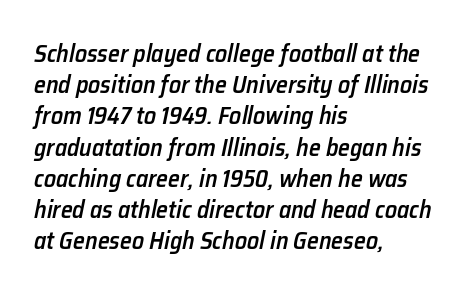
Q: Is the text bold? A: Semi-bold.
Q: Is the text italic (slanted)? A: Yes, it leans right by about 12 degrees.
Q: Is the text underlined? A: No.
Q: How is the paragraph aligned? A: Left-aligned.
Q: Is the spacing between letters normal or unusually wide? A: Normal.
Q: Is the spacing between lines tight, normal or loose? A: Normal.
